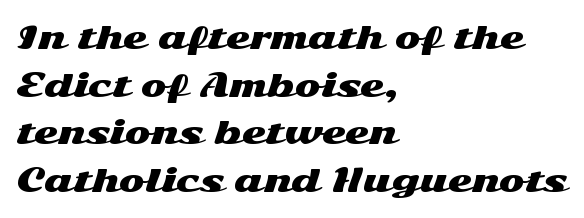
{"serif": "no", "width": "wide", "stroke_contrast": "medium", "x_height": "medium", "monospaced": "no", "underline": "no", "align": "left", "line_spacing": "normal", "line_spacing_ratio": 1.54, "letter_spacing": "normal", "letter_spacing_em": 0.0, "glyph_px": 31}
